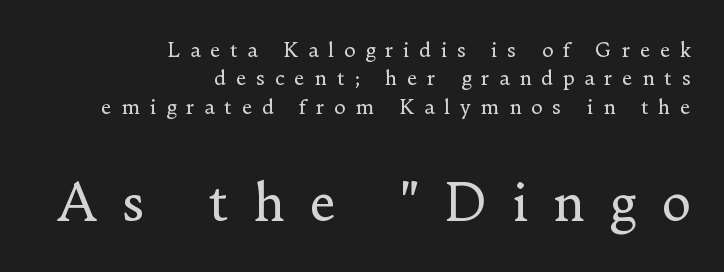
The designer gave the closing block more size than the opening block. If you measured baseline to baseline, you'd find a middling distance. The passage shown is typed in a proportional face where columns would drift. The cut favours lightness, reaching ordinary text weight at its darkest. This rendering widens character spacing well past its baseline value. Rule under the text: the space is simply empty.
